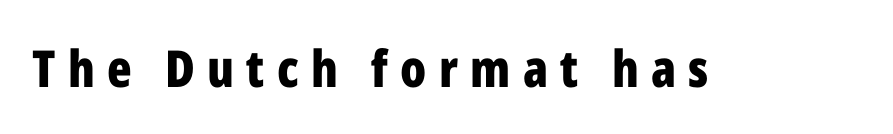
Q: Is the text bold? A: Yes.
Q: Is the text italic (slanted)? A: No, it is upright.
Q: Is the typeface a serif or a sans-serif typeface? A: Sans-serif.
Q: Is the text underlined? A: No.
Q: Is the spacing between letters normal or unusually wide? A: Unusually wide.
Q: Width (condensed, normal, or wide)? A: Condensed.
Q: Stroke contrast? A: Low.
Q: x-height? A: Medium.
Q: Monospaced? A: No.
